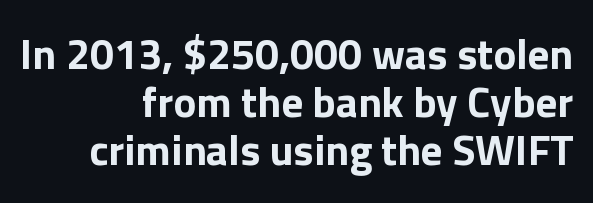
Q: Is the text bold? A: Yes.
Q: Is the text italic (slanted)? A: No, it is upright.
Q: Is the typeface a serif or a sans-serif typeface? A: Sans-serif.
Q: Is the text underlined? A: No.
Q: How is the paragraph aligned? A: Right-aligned.
Q: Is the spacing between letters normal or unusually wide? A: Normal.
Q: Is the spacing between lines tight, normal or loose? A: Tight.
Q: Width (condensed, normal, or wide)? A: Normal.
Q: Stroke contrast? A: Low.
Q: x-height? A: Medium.
Q: Monospaced? A: No.
